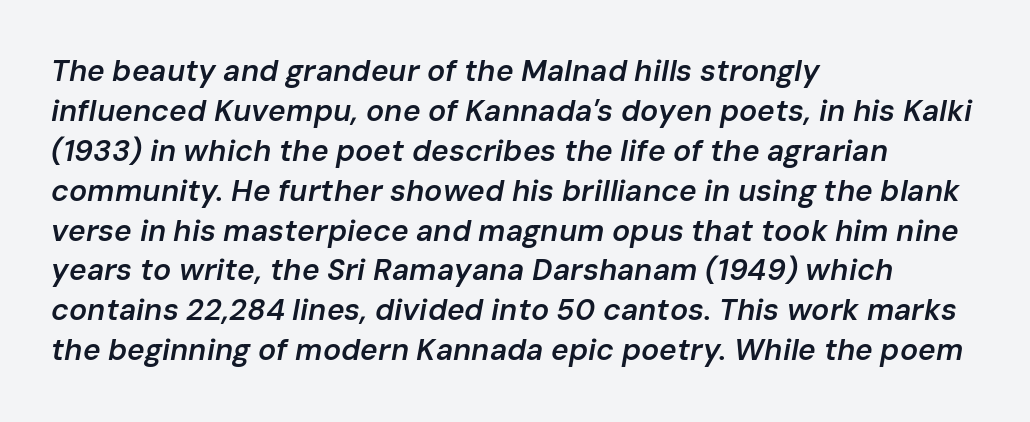
You could call the tracking neutral — neither tight nor loose. You could not count columns in this text — the font is proportionally spaced. This is oblique type, the kind used for emphasis or titles. In CSS terms this would be text-align: left. Moderately thickened strokes mark this as semibold type. Does the leading feel generous? No, just average.
